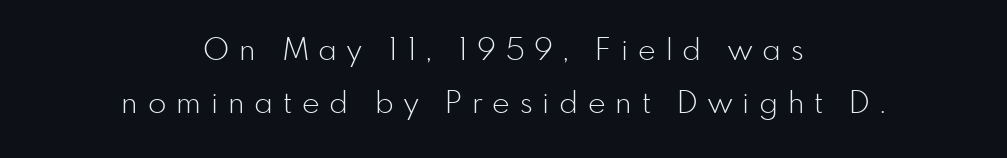
Designer's note — italics off, roman on. Does the copy run flush right? No — it is centered line by line. Heft: none added — not bold. No feet cap the strokes, marking this as sans-serif type.
